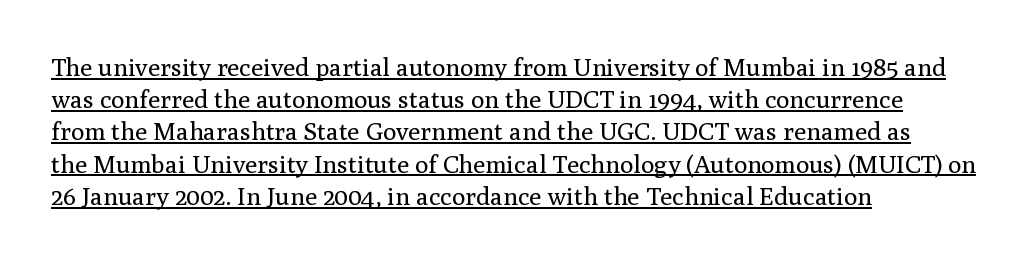
The image shows 25 px text type, upright; set left-aligned, normal line spacing (1.29x), normal letter spacing, underlined.
